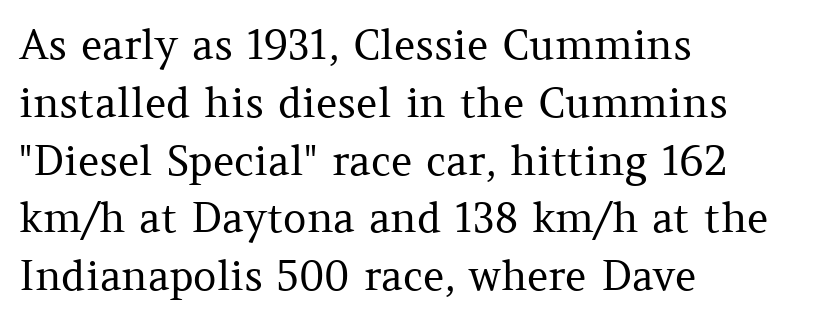
{"serif": "yes", "italic": "no", "bold": "no", "weight": "regular", "width": "normal", "stroke_contrast": "medium", "x_height": "medium", "monospaced": "no", "underline": "no", "align": "left", "line_spacing": "normal", "line_spacing_ratio": 1.41, "letter_spacing": "normal", "letter_spacing_em": 0.0, "glyph_px": 41}
